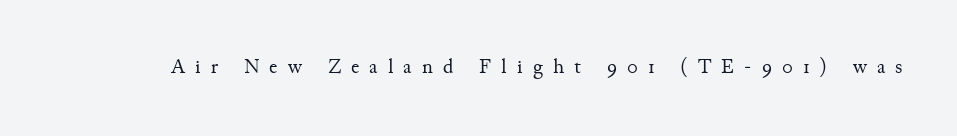
The passage shown is not underscored anywhere. This sample uses an upright cut, with every glyph sitting square on the baseline. The tracking jumps out immediately: characters are airy and widely separated. The strokes carry an ordinary text weight at most.
